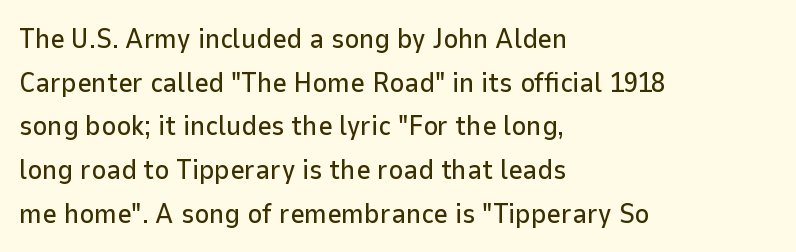
{"serif": "no", "italic": "no", "width": "normal", "stroke_contrast": "low", "x_height": "medium", "monospaced": "no", "underline": "no", "align": "left", "line_spacing": "normal", "line_spacing_ratio": 1.56, "letter_spacing": "normal", "letter_spacing_em": 0.0, "glyph_px": 28}
